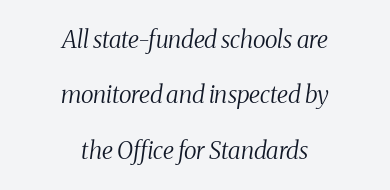
The image shows 24 px text type, italic (leaning right); set centered, loose line spacing (2.31x), normal letter spacing, not underlined.
